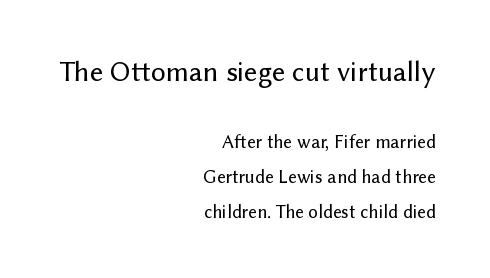
These lines are rendered in a variable-pitch font. Of the two passages, the one on top uses the larger point size. Unlike a traditional serif, this face leaves its strokes unadorned. The gaps between neighbouring characters are ordinary and unremarkable.
